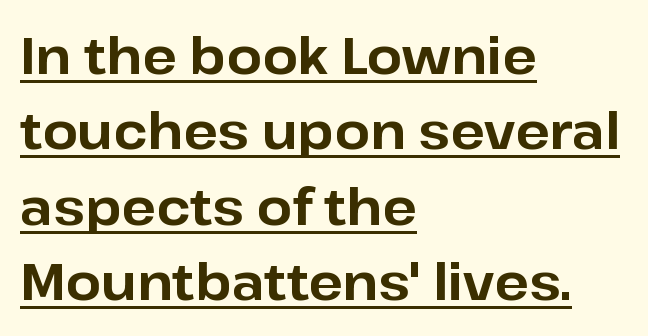
It's the straight-up-and-down kind of type. These words are printed bold, with thick strokes throughout. Observe the absence of serifs on each vertical stroke in this sample. All the whitespace from short lines collects on the right.
